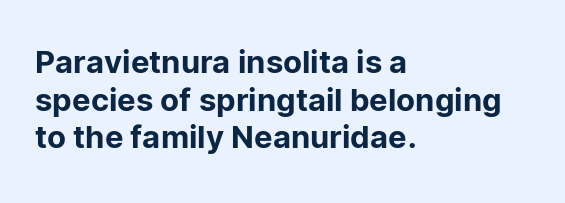
The lettering holds an erect, upright posture throughout. Teacher's note: observe the even left margin — that is flush-left alignment. Tracking here is standard; glyphs follow each other at the usual distance. The words here are not underlined. To sum up the face: it is a sans, with no serifs. Note the varied advance widths — an 'i' is clearly narrower than an 'm'.
